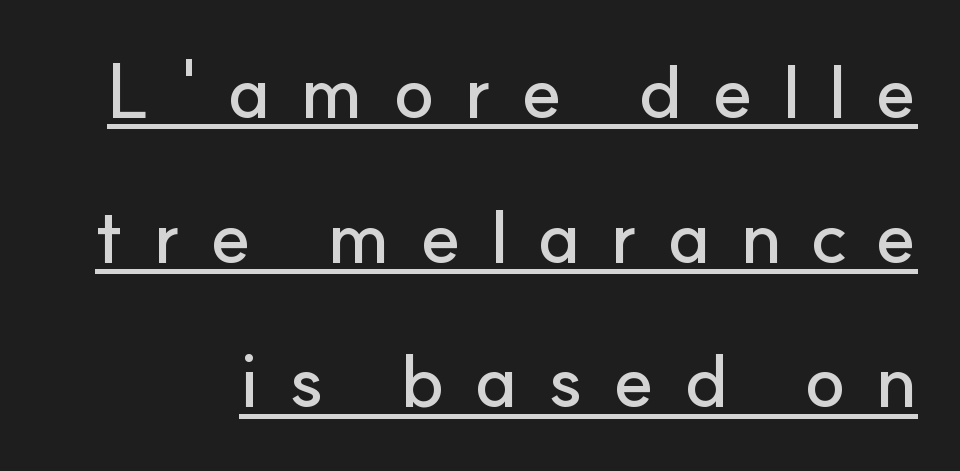
{"serif": "no", "italic": "no", "width": "normal", "stroke_contrast": "low", "x_height": "small", "monospaced": "no", "underline": "yes", "line_spacing": "loose", "line_spacing_ratio": 1.93, "letter_spacing": "wide", "letter_spacing_em": 0.39, "glyph_px": 75}
